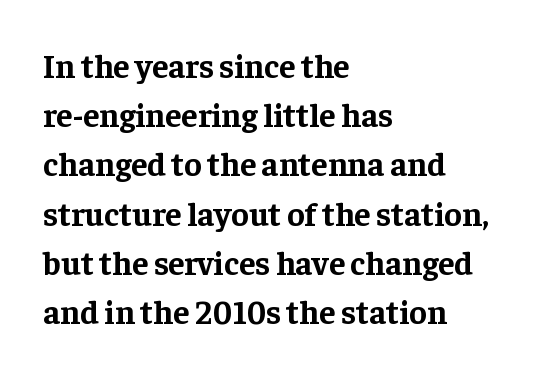
The image shows 33 px bold serif type, upright; set left-aligned, normal line spacing (1.49x), normal letter spacing, not underlined; low stroke contrast and a medium x-height.
